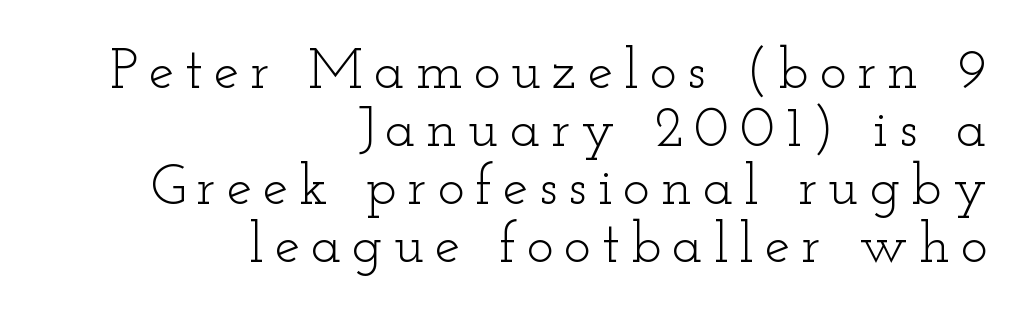
The image shows 57 px light, wide serif type, upright; set right-aligned, tight line spacing (1.02x), not underlined; low stroke contrast and a small x-height.
